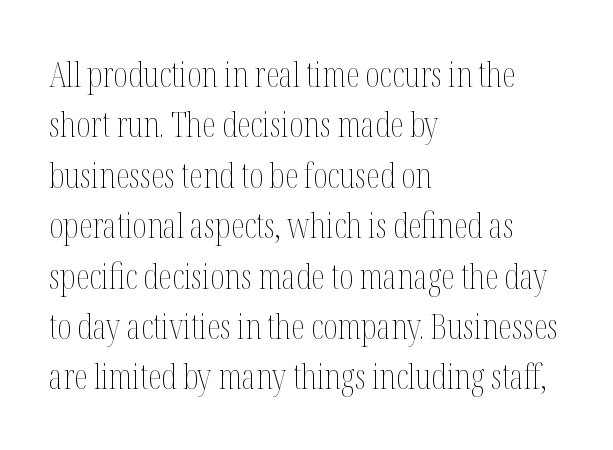
The image shows 35 px thin, condensed type, upright; set left-aligned, normal line spacing (1.44x), normal letter spacing, not underlined; medium stroke contrast and a medium x-height.
